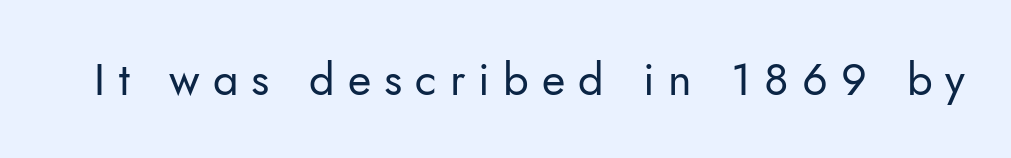
{"serif": "no", "italic": "no", "bold": "no", "weight": "regular", "width": "normal", "stroke_contrast": "low", "x_height": "small", "monospaced": "no", "underline": "no", "letter_spacing": "wide", "letter_spacing_em": 0.29, "glyph_px": 45}
